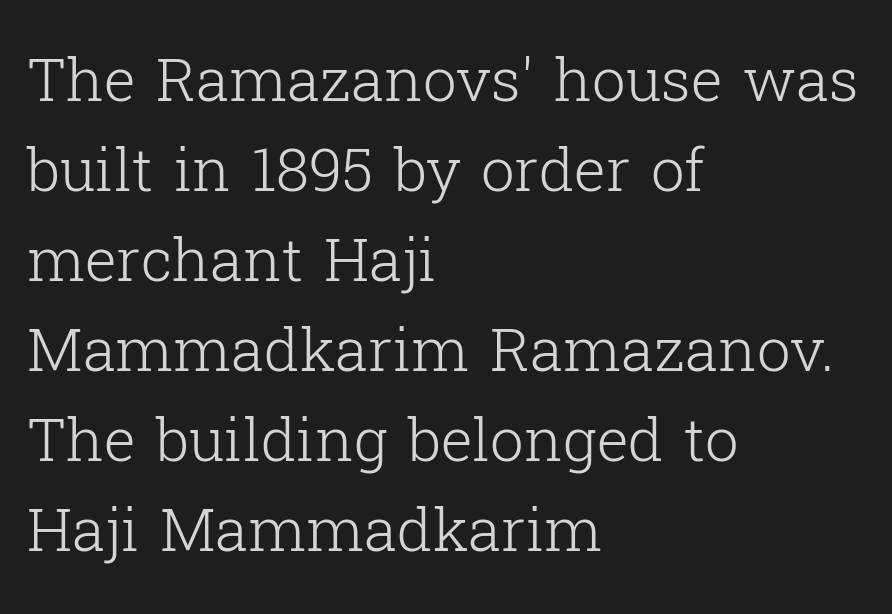
The image shows 60 px light serif type, upright; set left-aligned, normal line spacing (1.5x), normal letter spacing, not underlined; low stroke contrast and a medium x-height.
